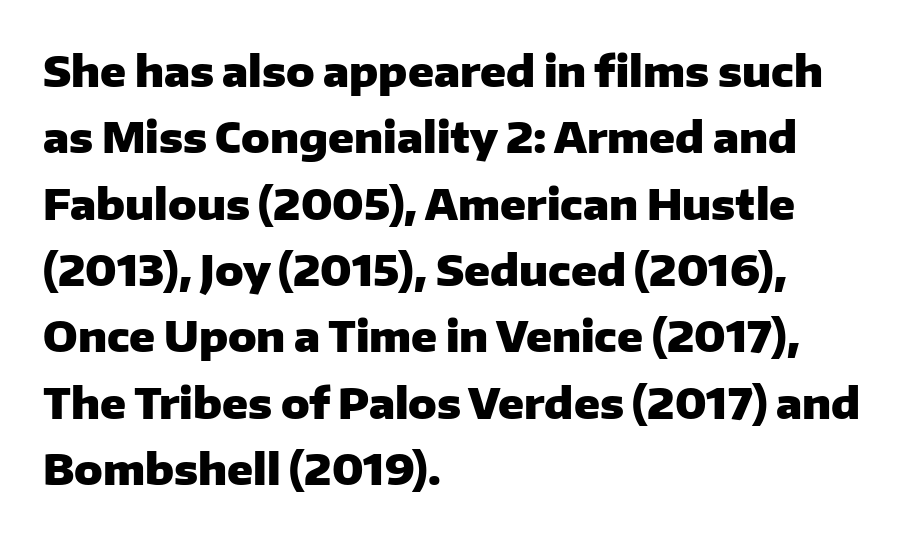
The image shows 42 px heavy sans-serif type, upright; set left-aligned, normal line spacing (1.58x), normal letter spacing, not underlined; low stroke contrast and a medium x-height.
